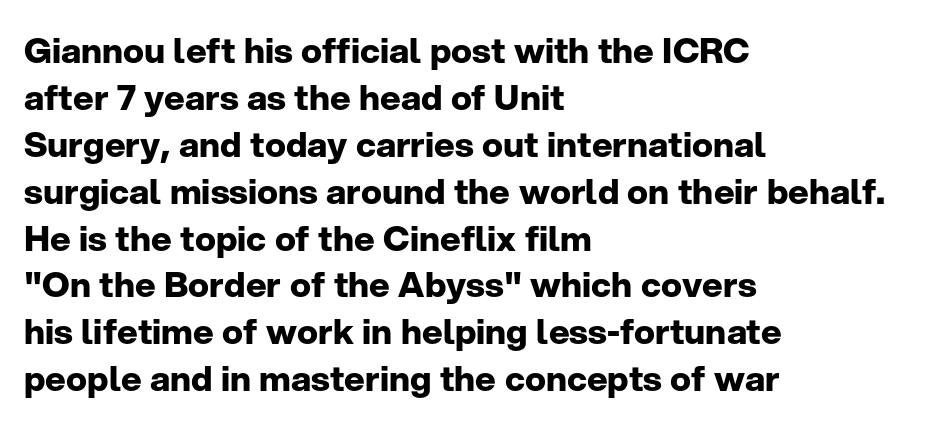
Q: Is the text bold? A: Yes.
Q: Is the text italic (slanted)? A: No, it is upright.
Q: Is the typeface a serif or a sans-serif typeface? A: Sans-serif.
Q: Is the text underlined? A: No.
Q: How is the paragraph aligned? A: Left-aligned.
Q: Is the spacing between letters normal or unusually wide? A: Normal.
Q: Is the spacing between lines tight, normal or loose? A: Normal.
Q: Width (condensed, normal, or wide)? A: Normal.
Q: Stroke contrast? A: Low.
Q: x-height? A: Medium.
Q: Monospaced? A: No.
